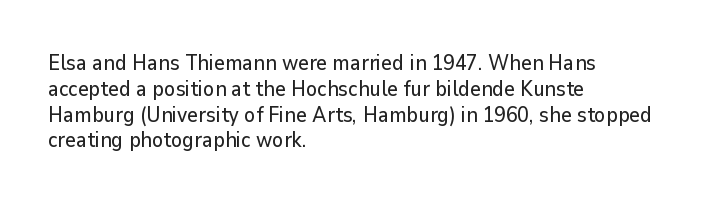
Underline: absent. This rendering uses left alignment, leaving the right contour irregular. A typesetter would mark this as roman, not italic. In terms of letterspacing, this is plain default setting.
